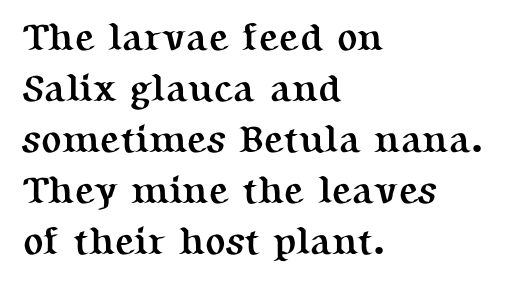
The face used here is proportionally spaced, like ordinary book or web type. Line starts are locked; line ends wander. Words appear dense and cohesive because spacing is normal. Weight: bold. Letters rest on an invisible, unmarked baseline.
